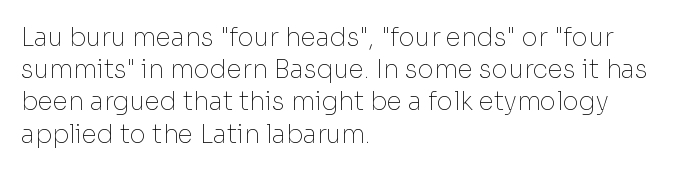
Q: Is the text bold? A: No.
Q: Is the text italic (slanted)? A: No, it is upright.
Q: Is the text underlined? A: No.
Q: How is the paragraph aligned? A: Left-aligned.
Q: Is the spacing between letters normal or unusually wide? A: Normal.
Q: Is the spacing between lines tight, normal or loose? A: Normal.
